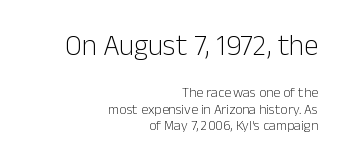
Casual observation: everything's shoved over to the right. What stands out about the letter spacing? Nothing — it is the standard amount. Rendered with straight, roman letterforms. These lines are rendered in a variable-pitch font. Between these two stacked blocks, the higher one wins on size. The text was rendered using a sans face with plain stroke endings.
